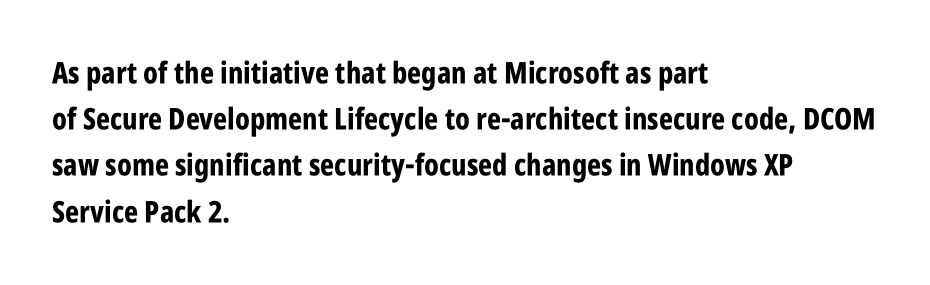
Q: Is the text bold? A: Yes.
Q: Is the text italic (slanted)? A: No, it is upright.
Q: Is the typeface a serif or a sans-serif typeface? A: Sans-serif.
Q: Is the text underlined? A: No.
Q: How is the paragraph aligned? A: Left-aligned.
Q: Is the spacing between letters normal or unusually wide? A: Normal.
Q: Is the spacing between lines tight, normal or loose? A: Normal.
Q: Width (condensed, normal, or wide)? A: Condensed.
Q: Stroke contrast? A: Low.
Q: x-height? A: Large.
Q: Monospaced? A: No.
